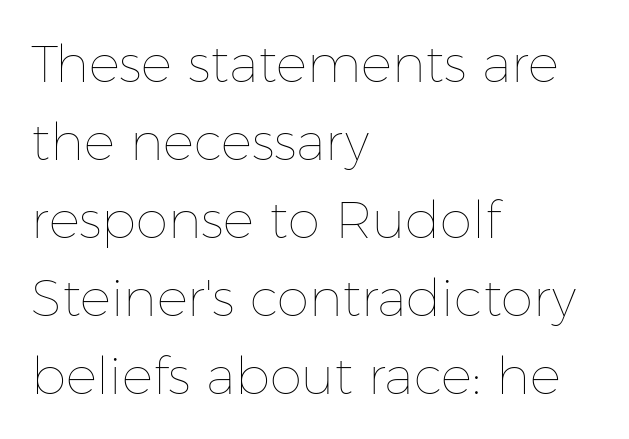
The image shows 52 px thin type, upright; set left-aligned, normal line spacing (1.5x), normal letter spacing, not underlined; low stroke contrast and a medium x-height.
